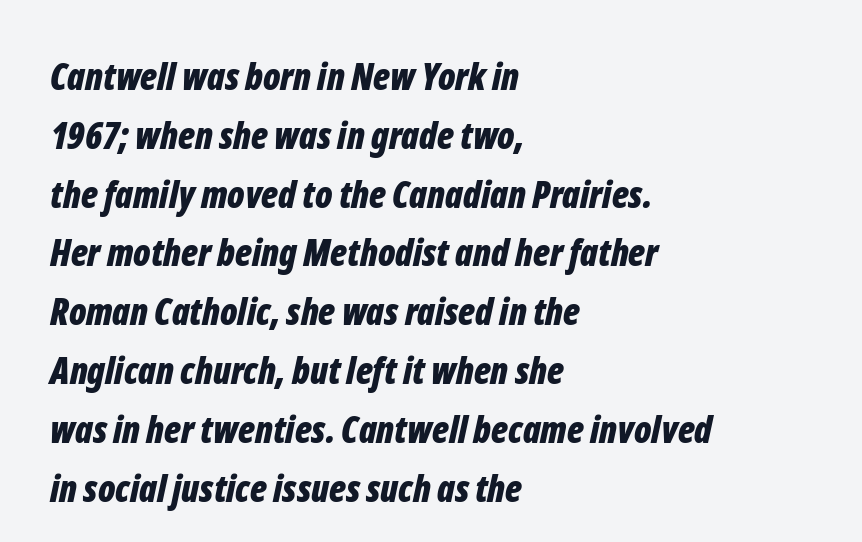
The block of text has a typical density, with ordinary space between rows. As a designer I'd log this as weight 700, bold. If you drew a ruler down the left edge, every line would touch it. Any mark beneath the type? The region is blank. Character widths vary here, with narrow letters taking less room than wide ones. Slanted lettering throughout.
